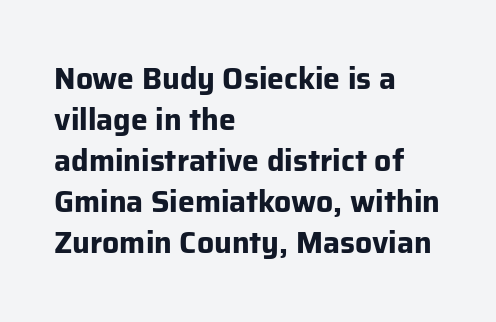
The image shows 30 px bold sans-serif type, upright; set left-aligned, normal line spacing (1.37x), normal letter spacing, not underlined; low stroke contrast and a medium x-height.
